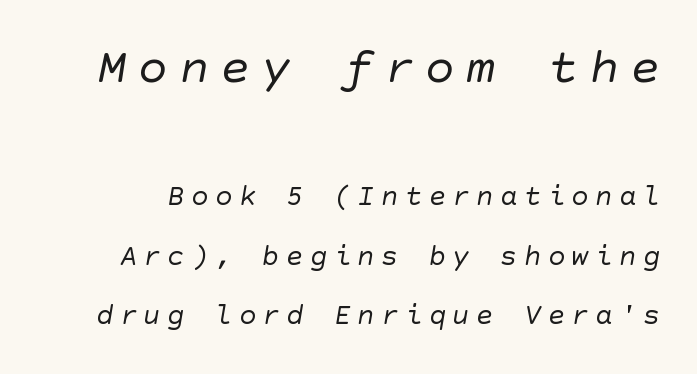
Does the bottom block carry the larger type? No, the top block does. In terms of letterform style, serifs are entirely absent. The face looks like a standard text weight, possibly lighter. Letter spacing: wide. Line spacing here is loose.
